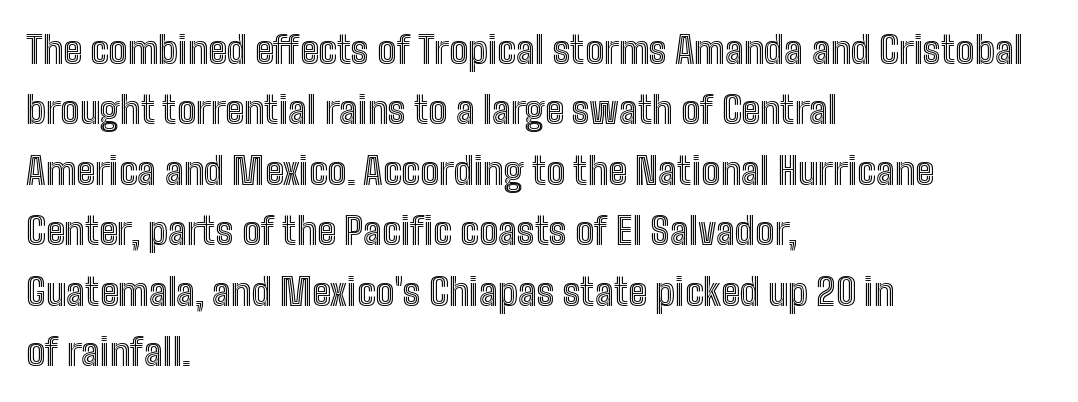
Q: Is the text italic (slanted)? A: No, it is upright.
Q: Is the text underlined? A: No.
Q: How is the paragraph aligned? A: Left-aligned.
Q: Is the spacing between letters normal or unusually wide? A: Normal.
Q: Is the spacing between lines tight, normal or loose? A: Normal.
Q: Width (condensed, normal, or wide)? A: Condensed.
Q: x-height? A: Medium.
Q: Monospaced? A: No.
